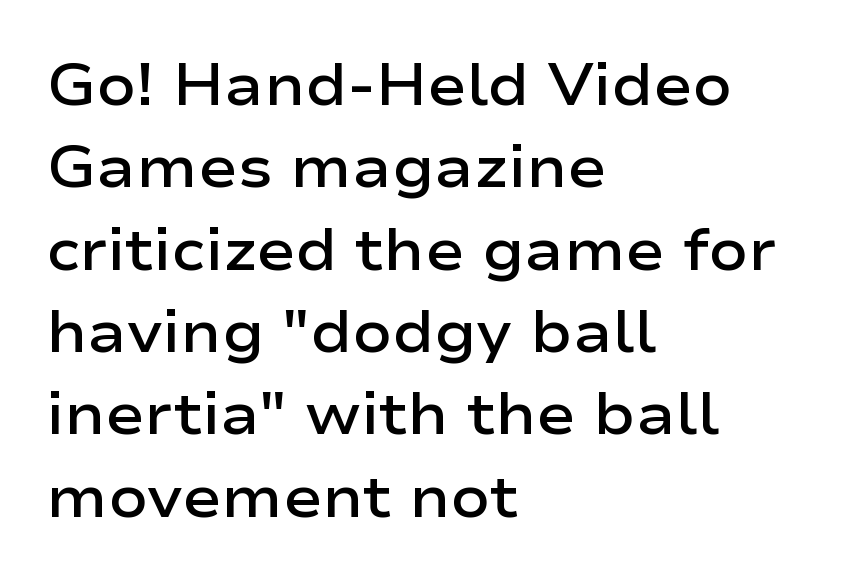
{"serif": "no", "italic": "no", "bold": "semi", "weight": "semibold", "width": "wide", "stroke_contrast": "low", "x_height": "medium", "monospaced": "no", "underline": "no", "align": "left", "line_spacing": "normal", "line_spacing_ratio": 1.42, "letter_spacing": "normal", "letter_spacing_em": 0.0, "glyph_px": 58}
